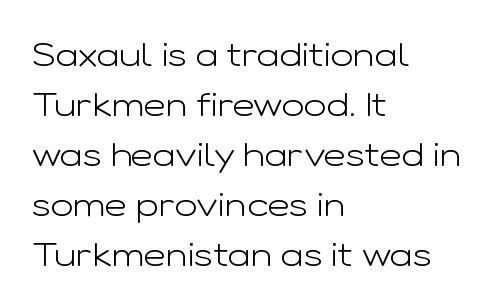
Q: Is the text bold? A: No.
Q: Is the text italic (slanted)? A: No, it is upright.
Q: Is the typeface a serif or a sans-serif typeface? A: Sans-serif.
Q: Is the text underlined? A: No.
Q: How is the paragraph aligned? A: Left-aligned.
Q: Is the spacing between letters normal or unusually wide? A: Normal.
Q: Is the spacing between lines tight, normal or loose? A: Normal.
Q: Width (condensed, normal, or wide)? A: Wide.
Q: Stroke contrast? A: Low.
Q: x-height? A: Medium.
Q: Monospaced? A: No.
